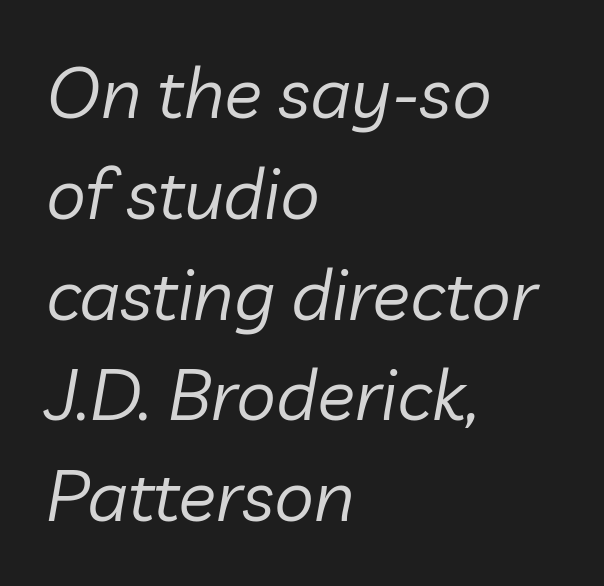
The image shows 71 px regular-weight type, italic (leaning right); set left-aligned, normal line spacing (1.42x), normal letter spacing, not underlined; low stroke contrast and a medium x-height.
